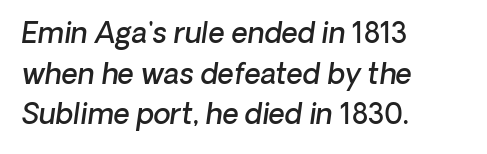
{"italic": "yes", "lean": "right", "slant_degrees": 8, "bold": "semi", "weight": "semibold", "width": "normal", "stroke_contrast": "low", "x_height": "medium", "monospaced": "no", "underline": "no", "align": "left", "line_spacing": "normal", "line_spacing_ratio": 1.45, "letter_spacing": "normal", "letter_spacing_em": 0.0, "glyph_px": 28}
